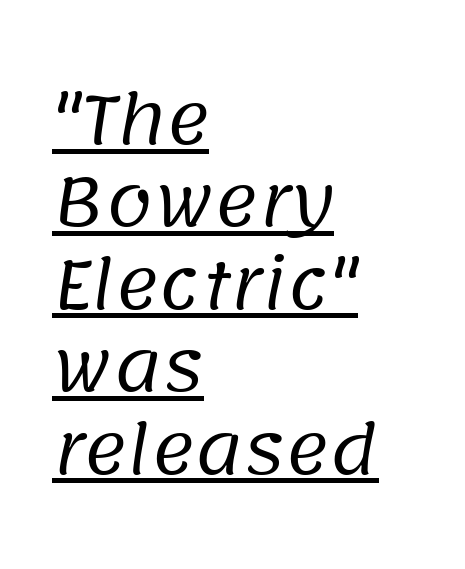
Q: Is the text bold? A: No.
Q: Is the typeface a serif or a sans-serif typeface? A: Sans-serif.
Q: Is the text underlined? A: Yes.
Q: How is the paragraph aligned? A: Left-aligned.
Q: Is the spacing between letters normal or unusually wide? A: Normal.
Q: Width (condensed, normal, or wide)? A: Normal.
Q: Stroke contrast? A: Low.
Q: x-height? A: Large.
Q: Monospaced? A: No.
